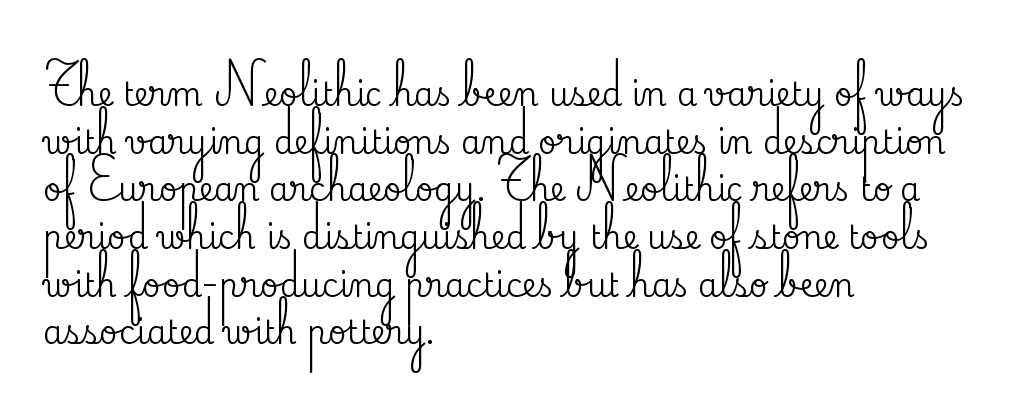
The image shows 32 px serif type, upright; set left-aligned, normal line spacing (1.49x), normal letter spacing, not underlined; medium stroke contrast and a small x-height.
